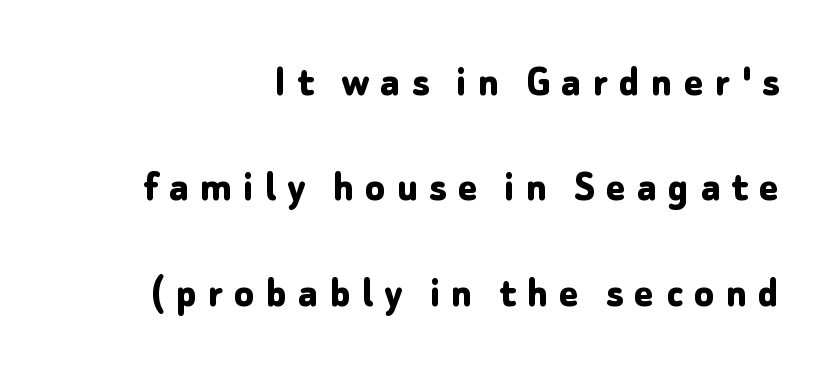
Q: Is the text bold? A: Yes.
Q: Is the text italic (slanted)? A: No, it is upright.
Q: Is the typeface a serif or a sans-serif typeface? A: Sans-serif.
Q: Is the text underlined? A: No.
Q: How is the paragraph aligned? A: Right-aligned.
Q: Is the spacing between letters normal or unusually wide? A: Unusually wide.
Q: Is the spacing between lines tight, normal or loose? A: Loose.
Q: Width (condensed, normal, or wide)? A: Normal.
Q: Stroke contrast? A: Low.
Q: x-height? A: Medium.
Q: Monospaced? A: No.
